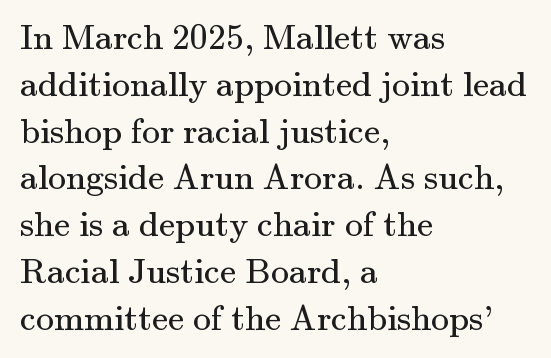
Q: Is the text bold? A: No.
Q: Is the text italic (slanted)? A: No, it is upright.
Q: Is the typeface a serif or a sans-serif typeface? A: Serif.
Q: Is the text underlined? A: No.
Q: How is the paragraph aligned? A: Left-aligned.
Q: Is the spacing between letters normal or unusually wide? A: Normal.
Q: Is the spacing between lines tight, normal or loose? A: Normal.
Q: Width (condensed, normal, or wide)? A: Normal.
Q: Stroke contrast? A: Medium.
Q: x-height? A: Small.
Q: Monospaced? A: No.
